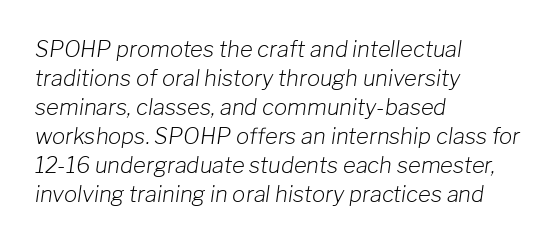
The paragraph shown leans on its left margin. If you drew a line through each stem, it would be angled. Default kerning and tracking; the words read as compact shapes. Rule under the text: the space is simply empty.
